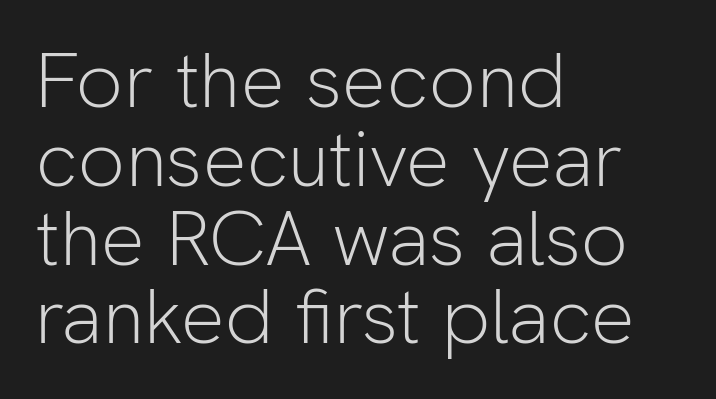
The image shows 78 px light sans-serif type, upright; set left-aligned, tight line spacing (1.01x), normal letter spacing, not underlined; low stroke contrast and a medium x-height.
